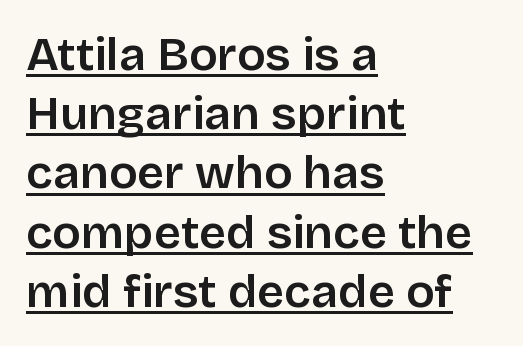
Q: Is the text bold? A: Semi-bold.
Q: Is the text italic (slanted)? A: No, it is upright.
Q: Is the typeface a serif or a sans-serif typeface? A: Sans-serif.
Q: Is the text underlined? A: Yes.
Q: How is the paragraph aligned? A: Left-aligned.
Q: Is the spacing between letters normal or unusually wide? A: Normal.
Q: Is the spacing between lines tight, normal or loose? A: Normal.
Q: Width (condensed, normal, or wide)? A: Normal.
Q: Stroke contrast? A: Low.
Q: x-height? A: Large.
Q: Monospaced? A: No.
